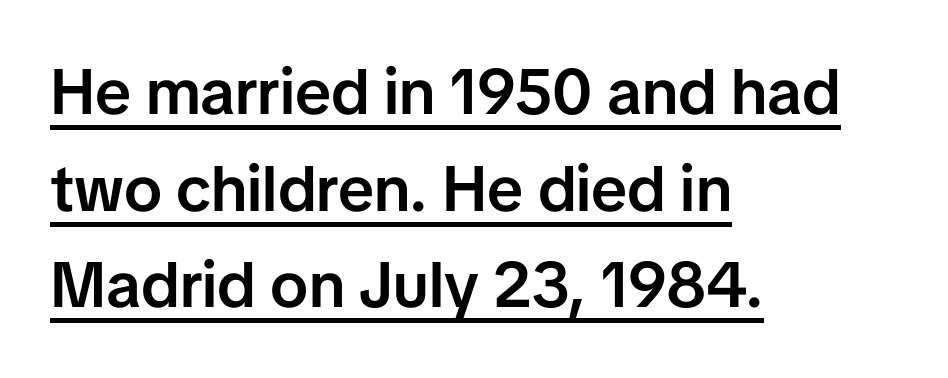
The image shows 64 px semibold sans-serif type, upright; set left-aligned, normal line spacing (1.51x), normal letter spacing, underlined; low stroke contrast and a medium x-height.
